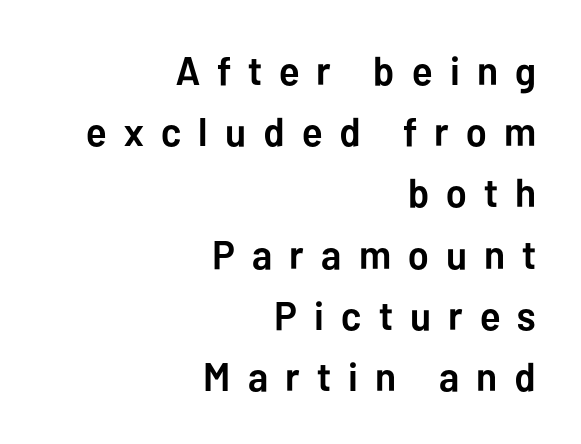
The letters stand straight up with perfectly vertical stems. Vertically, the passage feels balanced, rows spaced as you'd expect. The rendering uses natural spacing where letterforms have individual widths. Nope, no serifs anywhere on these letters.
